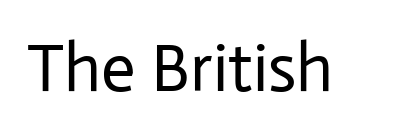
Nothing heavy about these letters — not bold at all. The rendering uses natural spacing where letterforms have individual widths. The characters display no serif detailing; their extremities are plain. There is no visible air inserted between adjacent glyphs. Clear beneath every line of the passage.
